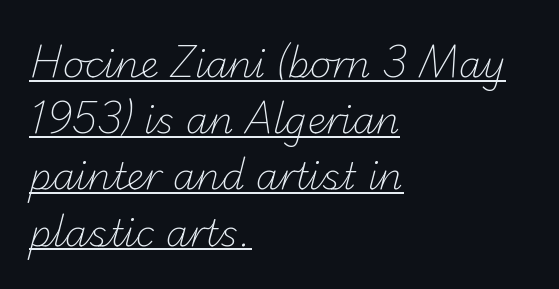
The image shows 37 px light sans-serif type; set left-aligned, normal line spacing (1.52x), normal letter spacing, underlined; low stroke contrast and a small x-height.
